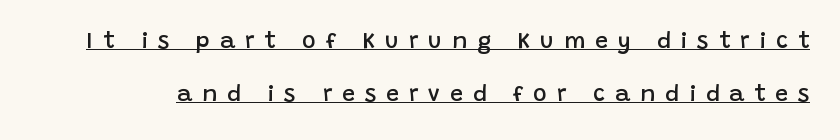
{"italic": "no", "bold": "semi", "underline": "yes", "line_spacing": "loose", "line_spacing_ratio": 2.32, "letter_spacing": "wide", "letter_spacing_em": 0.43, "glyph_px": 23}
